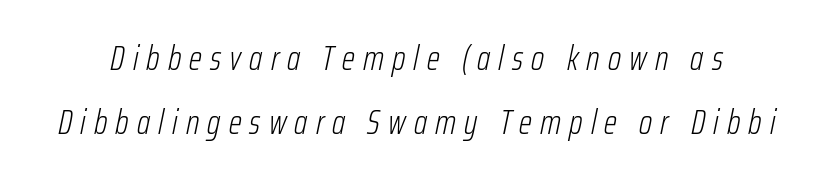
The letters are spread apart with noticeably loose tracking. Decoration check: the copy has no underline. You can tell it's italic because the verticals aren't actually vertical. Spacing verdict: proportional, widths tailored to each character. No chunkiness to these letters — they're not bold.
